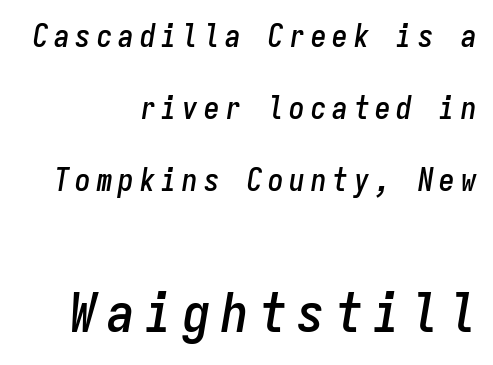
{"italic": "yes", "lean": "right", "slant_degrees": 9, "width": "condensed", "stroke_contrast": "low", "x_height": "medium", "monospaced": "yes", "underline": "no", "align": "right", "line_spacing": "loose", "line_spacing_ratio": 2.33, "larger_block": "second", "size_ratio": 1.77, "glyph_px": 55}
